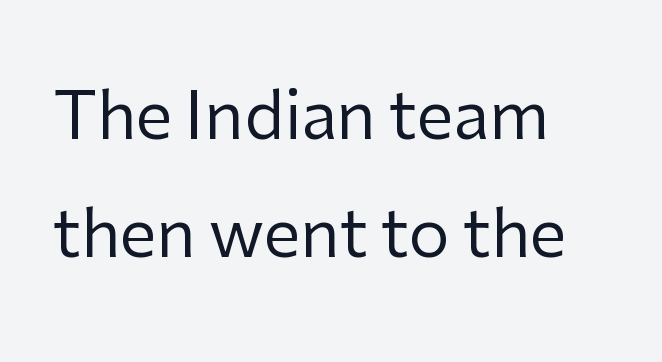
Q: Is the text bold? A: No.
Q: Is the text italic (slanted)? A: No, it is upright.
Q: Is the typeface a serif or a sans-serif typeface? A: Sans-serif.
Q: Is the text underlined? A: No.
Q: How is the paragraph aligned? A: Left-aligned.
Q: Is the spacing between letters normal or unusually wide? A: Normal.
Q: Width (condensed, normal, or wide)? A: Normal.
Q: Stroke contrast? A: Low.
Q: x-height? A: Medium.
Q: Monospaced? A: No.
